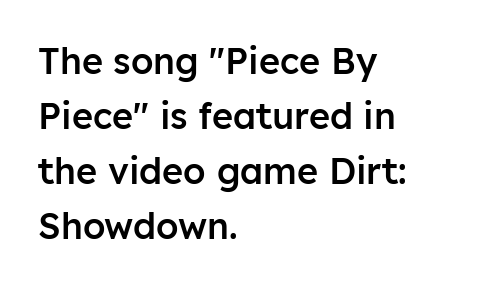
{"serif": "no", "italic": "no", "bold": "semi", "weight": "semibold", "width": "normal", "stroke_contrast": "low", "x_height": "medium", "monospaced": "no", "underline": "no", "align": "left", "line_spacing": "normal", "line_spacing_ratio": 1.53, "letter_spacing": "normal", "letter_spacing_em": 0.0, "glyph_px": 36}
